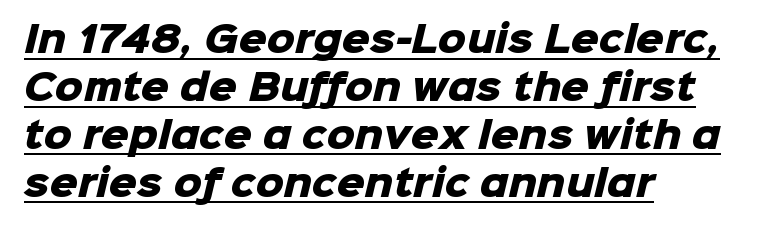
The image shows 35 px heavy sans-serif type; set left-aligned, normal line spacing (1.37x), normal letter spacing, underlined; low stroke contrast and a medium x-height.
